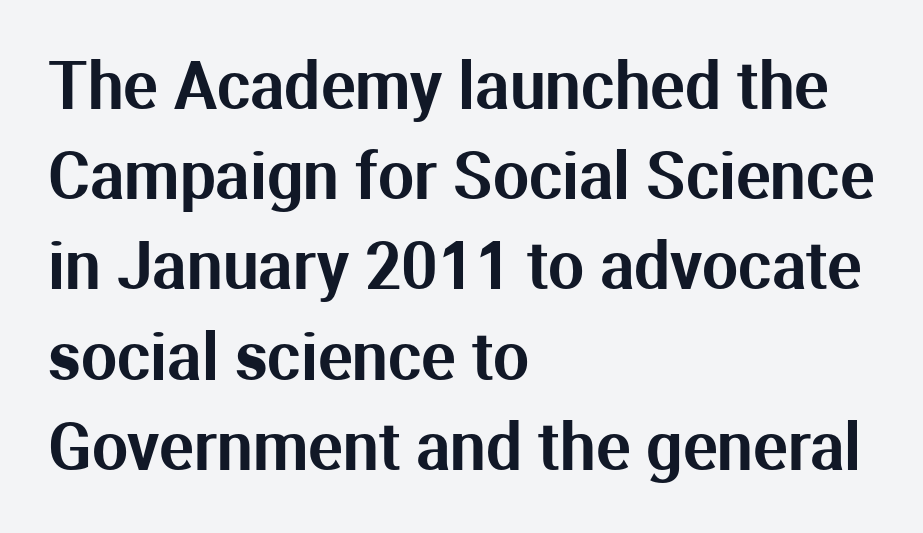
This sample has the flowing, uneven cadence of proportional lettering. Left-aligned paragraph, ragged on the right. Posture: upright roman. Characters follow at the spacing the type designer built in. Summary of vertical rhythm: regular, with standard interline spacing.
